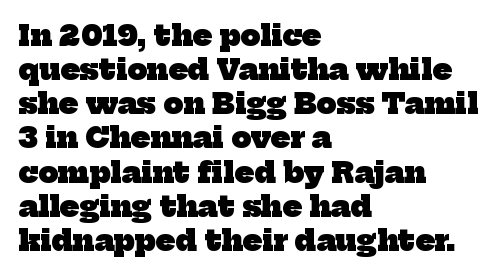
Q: Is the text bold? A: Yes.
Q: Is the typeface a serif or a sans-serif typeface? A: Serif.
Q: Is the text underlined? A: No.
Q: How is the paragraph aligned? A: Left-aligned.
Q: Is the spacing between letters normal or unusually wide? A: Normal.
Q: Width (condensed, normal, or wide)? A: Normal.
Q: Stroke contrast? A: Low.
Q: x-height? A: Medium.
Q: Monospaced? A: No.
